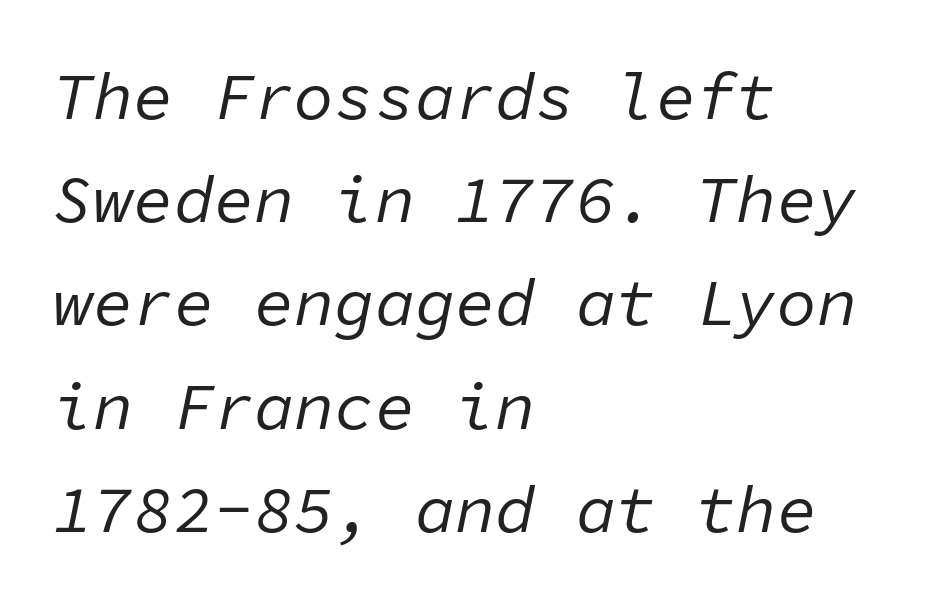
The image shows 67 px regular-weight type, italic (leaning right), monospaced; set left-aligned, normal line spacing (1.54x), normal letter spacing, not underlined; low stroke contrast and a medium x-height.
